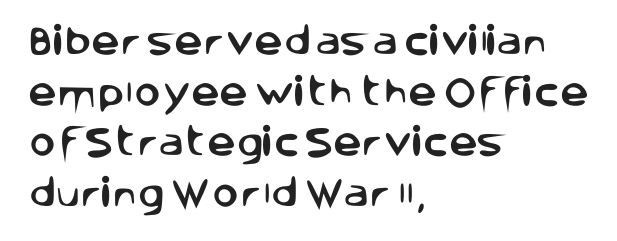
Q: Is the text italic (slanted)? A: No, it is upright.
Q: Is the typeface a serif or a sans-serif typeface? A: Sans-serif.
Q: Is the text underlined? A: No.
Q: How is the paragraph aligned? A: Left-aligned.
Q: Is the spacing between letters normal or unusually wide? A: Normal.
Q: Is the spacing between lines tight, normal or loose? A: Normal.
Q: Width (condensed, normal, or wide)? A: Normal.
Q: Stroke contrast? A: Low.
Q: x-height? A: Large.
Q: Monospaced? A: No.
